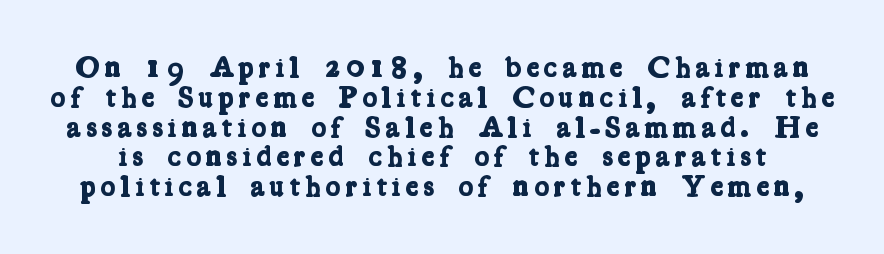
Q: Is the text bold? A: Yes.
Q: Is the typeface a serif or a sans-serif typeface? A: Serif.
Q: Is the text underlined? A: No.
Q: Is the spacing between lines tight, normal or loose? A: Tight.
Q: Width (condensed, normal, or wide)? A: Condensed.
Q: Stroke contrast? A: Low.
Q: x-height? A: Medium.
Q: Monospaced? A: No.
